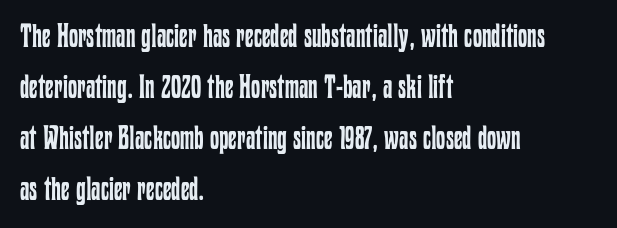
Q: Is the text bold? A: No.
Q: Is the text italic (slanted)? A: No, it is upright.
Q: Is the text underlined? A: No.
Q: How is the paragraph aligned? A: Left-aligned.
Q: Is the spacing between letters normal or unusually wide? A: Normal.
Q: Is the spacing between lines tight, normal or loose? A: Normal.
Q: Width (condensed, normal, or wide)? A: Condensed.
Q: Stroke contrast? A: Low.
Q: x-height? A: Medium.
Q: Monospaced? A: No.
